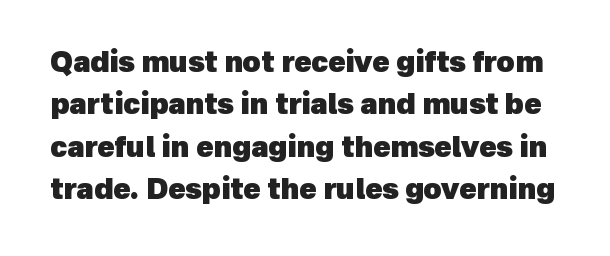
Type style note: lacks serifs. Any mark beneath the type? The region is blank. Heft: maximum for text — a bold. The passage shown has conventional tracking throughout. Is this a fixed-width face? No — the glyphs have proportional, varying widths.
